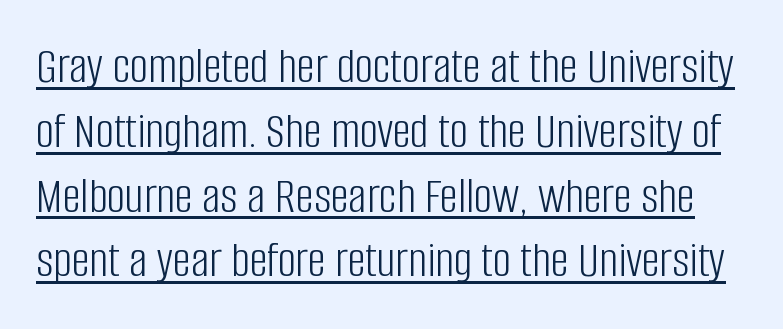
Observe the ordinary spacing: letters are neighbours, not strangers. Evenly set lines give the paragraph a standard silhouette. Varying glyph widths throughout — classic text-font behaviour. On a weight scale, this lands at 450 or below.
